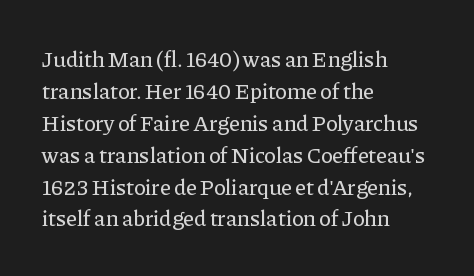
The image shows 22 px text type, upright; set left-aligned, normal line spacing (1.45x), normal letter spacing, not underlined.
